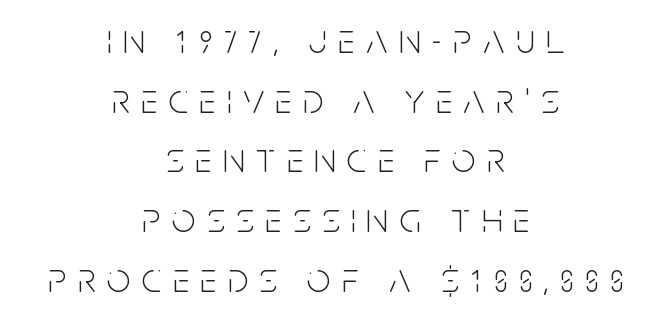
The image shows 42 px light, condensed sans-serif type, upright; set centered, normal line spacing (1.42x), unusually wide letter spacing (+0.27 em), not underlined; low stroke contrast and a large x-height.
